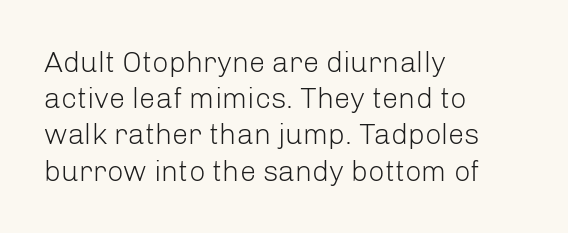
The space beneath each line is pristine and unruled. Between one letter and the next there's only the usual sliver of space. Casual observation: everything's shoved over to the left. Each new line begins a customary step beneath the previous one.
